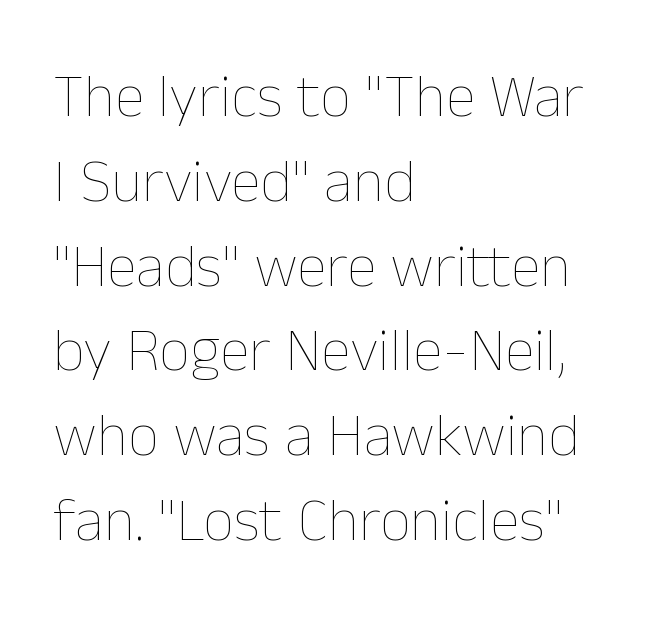
The horizontal fit of the characters is conventional and even. Unmarked baselines from the first word to the last. Quick note: not italic, upright. Think of a printed novel: that variable character pitch is what you see here. The lines are quadded left.
